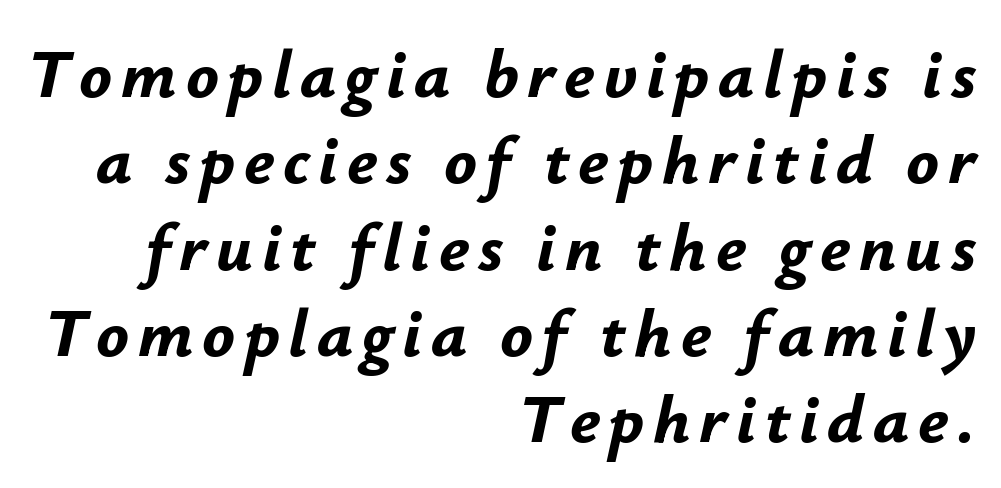
{"italic": "yes", "lean": "right", "slant_degrees": 12, "bold": "yes", "weight": "bold", "width": "normal", "stroke_contrast": "low", "x_height": "small", "monospaced": "no", "underline": "no", "align": "right", "line_spacing": "normal", "line_spacing_ratio": 1.27, "glyph_px": 68}
